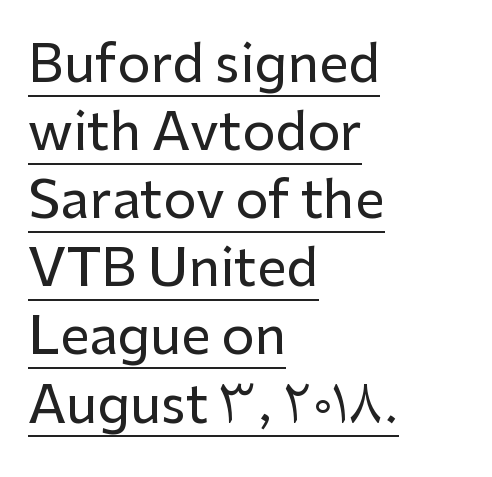
The image shows 52 px sans-serif type, upright; set left-aligned, normal line spacing (1.31x), normal letter spacing, underlined; low stroke contrast and a medium x-height.
